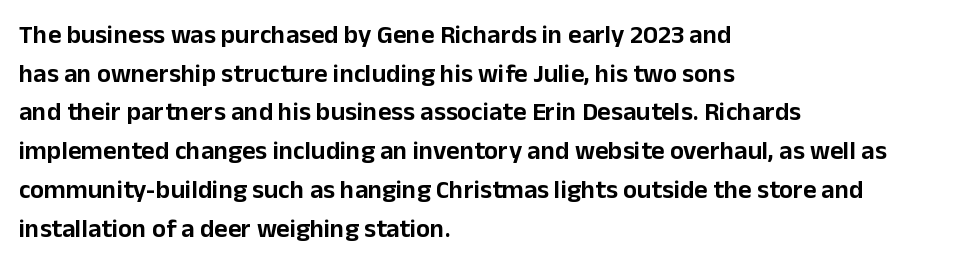
{"italic": "no", "underline": "no", "align": "left", "line_spacing": "normal", "line_spacing_ratio": 1.49, "letter_spacing": "normal", "letter_spacing_em": 0.0, "glyph_px": 26}
